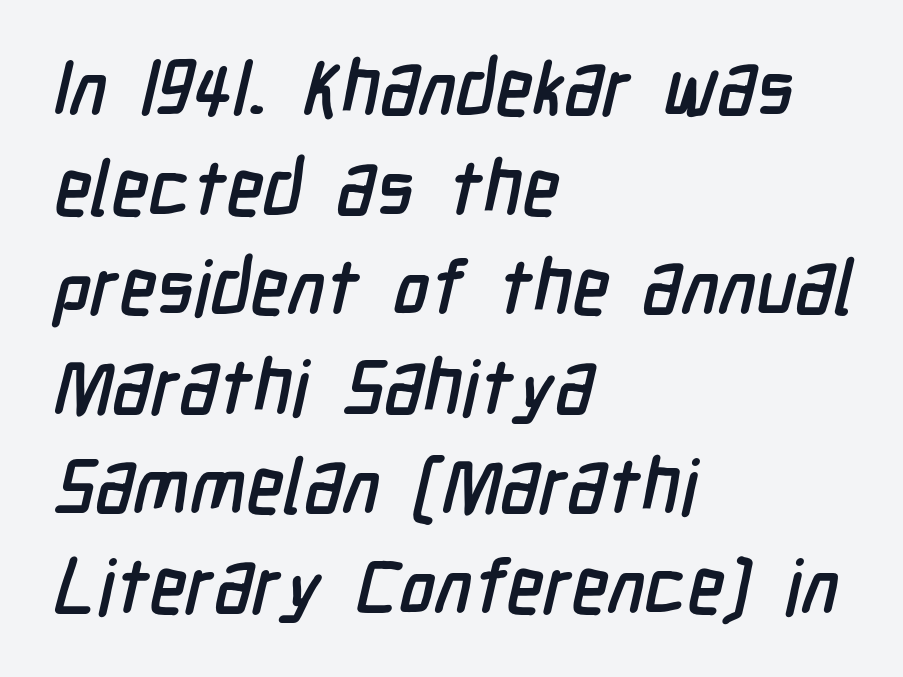
Q: Is the typeface a serif or a sans-serif typeface? A: Sans-serif.
Q: Is the text underlined? A: No.
Q: How is the paragraph aligned? A: Left-aligned.
Q: Is the spacing between letters normal or unusually wide? A: Normal.
Q: Is the spacing between lines tight, normal or loose? A: Normal.
Q: Width (condensed, normal, or wide)? A: Condensed.
Q: Stroke contrast? A: Low.
Q: x-height? A: Medium.
Q: Monospaced? A: No.
